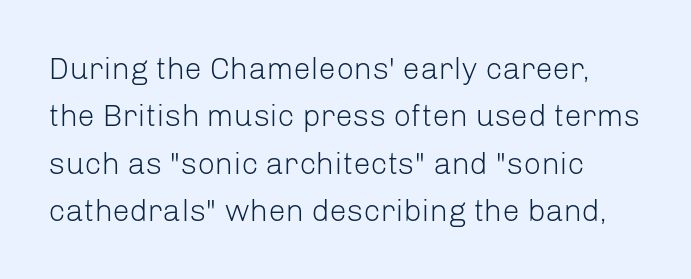
The space beneath each line is pristine and unruled. The block of text has a typical density, with ordinary space between rows. Is the stroke heavy? The answer is a plain regular-or-lighter. Posture: upright roman.
